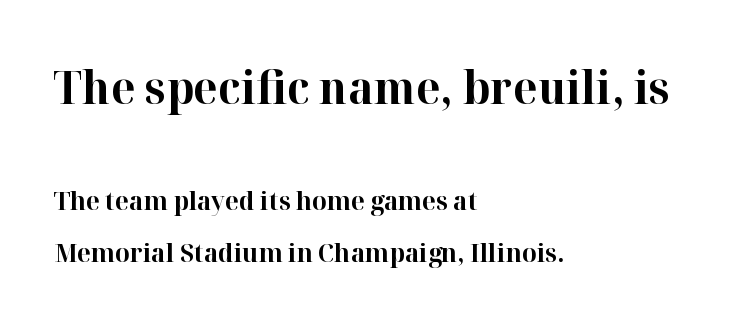
The image shows 46 px bold serif type, upright; set left-aligned, loose line spacing (1.99x), normal letter spacing, not underlined; the first (top) block is 1.77x larger; high stroke contrast and a medium x-height.
